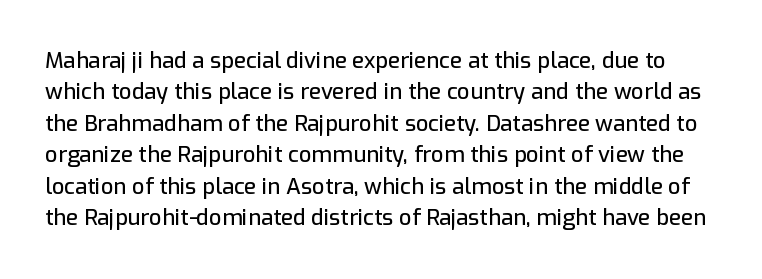
The image shows 22 px text type, upright; set normal line spacing (1.43x), normal letter spacing, not underlined.
